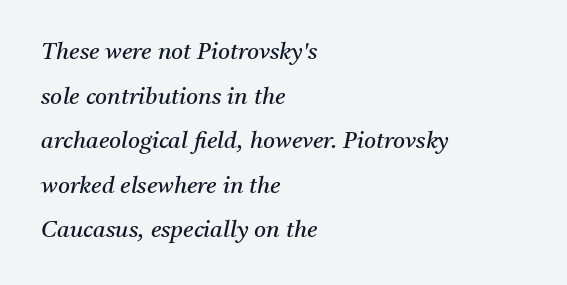
{"italic": "yes", "lean": "right", "slant_degrees": 11, "bold": "no", "underline": "no", "align": "left", "line_spacing": "loose", "line_spacing_ratio": 1.94, "letter_spacing": "normal", "letter_spacing_em": 0.0, "glyph_px": 23}
